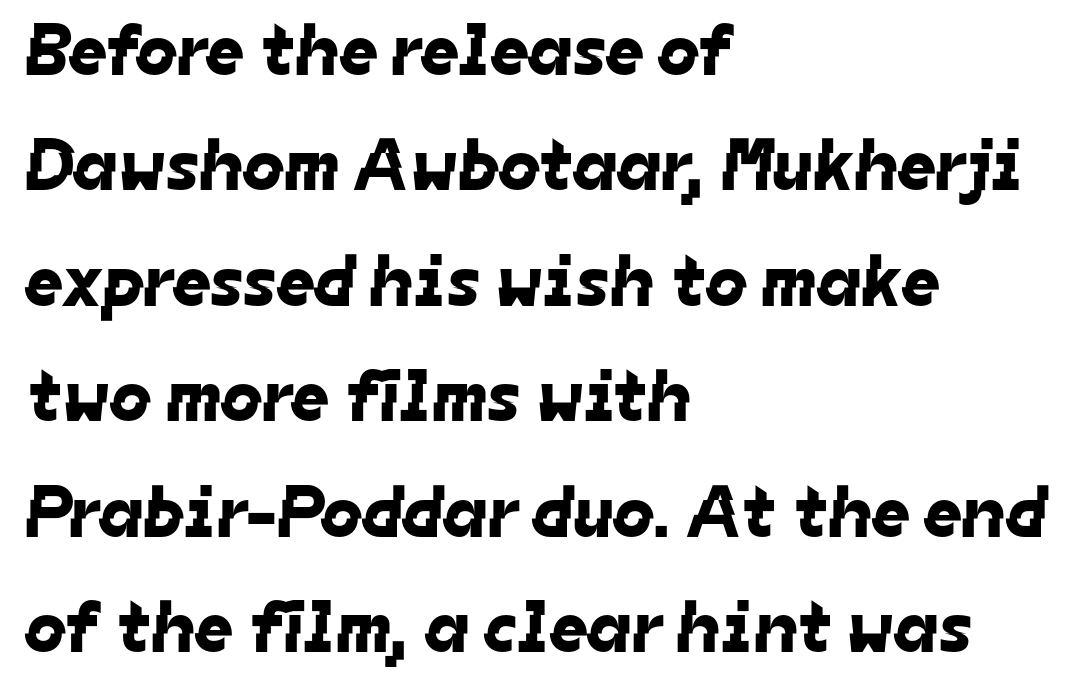
The image shows 74 px sans-serif type; set left-aligned, normal line spacing (1.56x), normal letter spacing, not underlined; low stroke contrast and a medium x-height.
